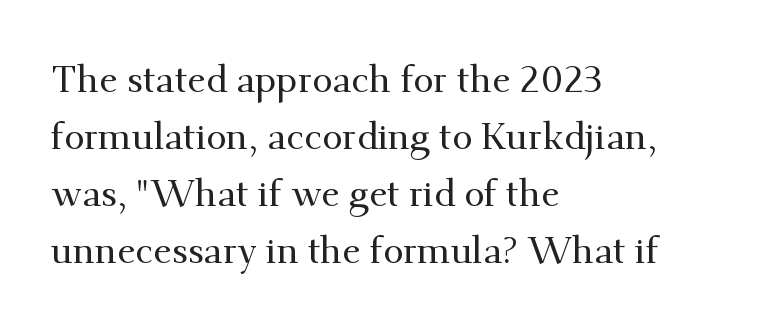
Teacher's note: observe the even left margin — that is flush-left alignment. Varying glyph widths throughout — classic text-font behaviour. The glyphs are unaccompanied by any horizontal stroke below them. The block of text has a typical density, with ordinary space between rows.
